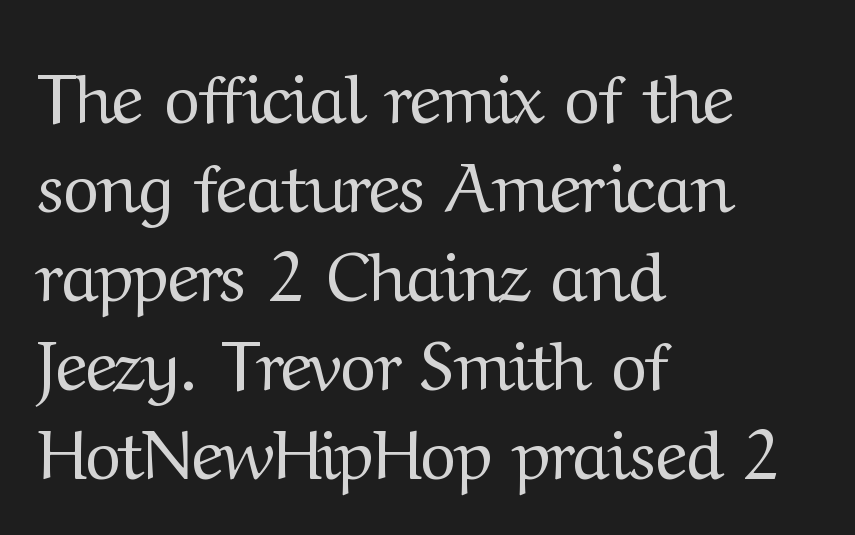
The image shows 69 px regular-weight serif type, upright; set left-aligned, normal line spacing (1.29x), normal letter spacing, not underlined; medium stroke contrast and a medium x-height.
